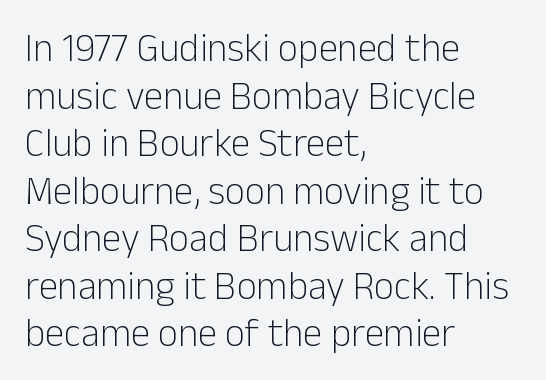
One-word summary of the alignment: left. The rendering uses natural spacing where letterforms have individual widths. Each word holds together tightly as a unit, with standard inter-letter gaps. The space directly below the letters is spotless. When letters stand straight like this, we call the style roman or upright.
